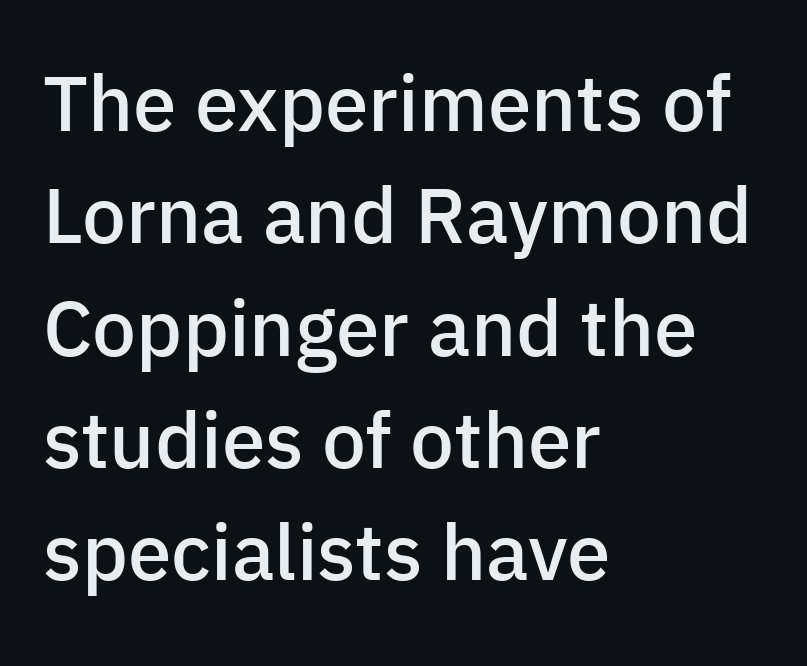
The image shows 78 px semibold sans-serif type, upright; set left-aligned, normal line spacing (1.44x), normal letter spacing, not underlined; low stroke contrast and a medium x-height.
